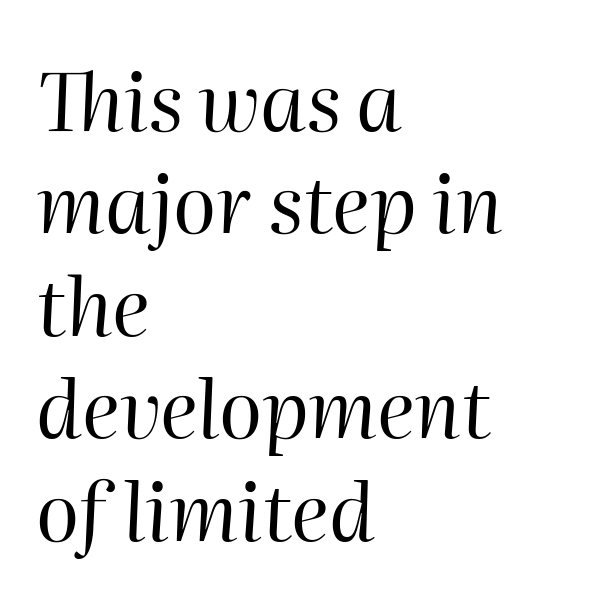
Words appear dense and cohesive because spacing is normal. The letters advance in unequal steps, a hallmark of proportional type. The glyphs are unaccompanied by any horizontal stroke below them. Slanted lettering throughout. Evenly set lines give the paragraph a standard silhouette.
